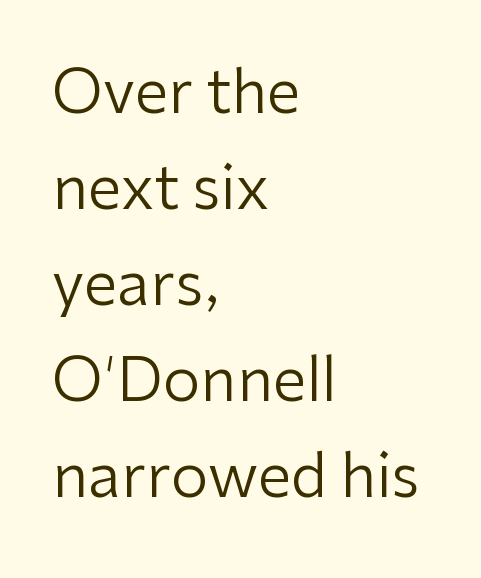
The image shows 60 px regular-weight sans-serif type, upright; set left-aligned, normal line spacing (1.6x), normal letter spacing, not underlined; low stroke contrast and a medium x-height.
